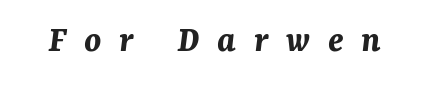
Strokes here are thick enough to call this a true bold. Just letters on the line, the space beneath them empty. Caption: expanded tracking, letters set apart. The face used here is proportionally spaced, like ordinary book or web type.
